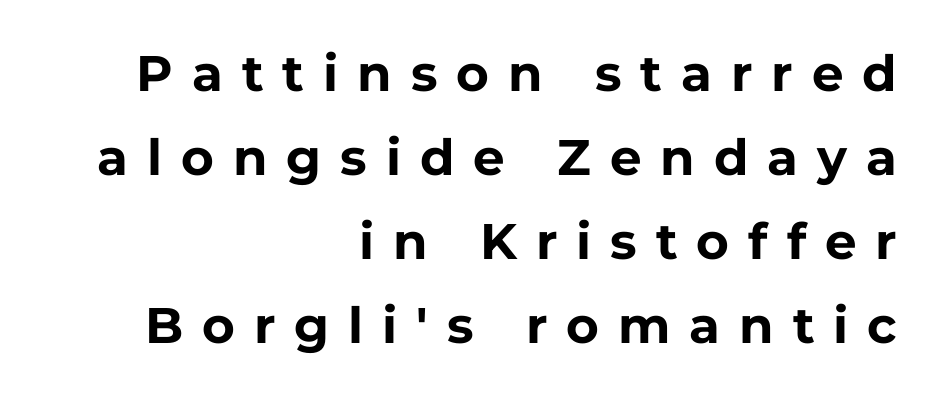
{"serif": "no", "italic": "no", "bold": "yes", "weight": "bold", "width": "normal", "stroke_contrast": "low", "x_height": "medium", "monospaced": "no", "underline": "no", "align": "right", "line_spacing": "normal", "line_spacing_ratio": 1.68, "letter_spacing": "wide", "letter_spacing_em": 0.38, "glyph_px": 50}
